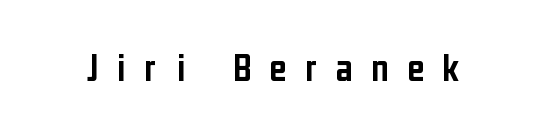
The image shows 42 px condensed sans-serif type, upright; set unusually wide letter spacing (+0.44 em), not underlined; low stroke contrast and a medium x-height.
